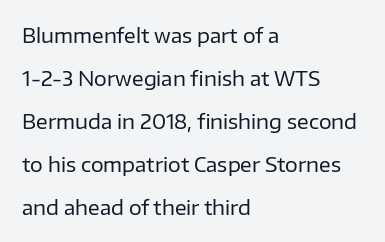
{"italic": "no", "bold": "no", "underline": "no", "align": "left", "line_spacing": "loose", "line_spacing_ratio": 2.15, "letter_spacing": "normal", "letter_spacing_em": 0.0, "glyph_px": 20}
